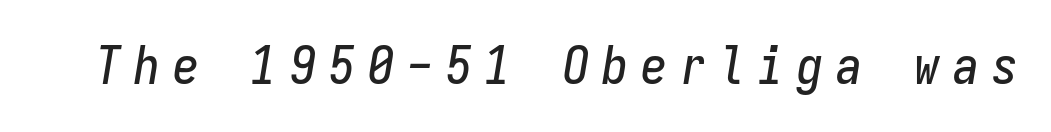
{"italic": "yes", "lean": "right", "slant_degrees": 9, "width": "condensed", "stroke_contrast": "low", "x_height": "medium", "monospaced": "yes", "underline": "no", "letter_spacing": "wide", "letter_spacing_em": 0.25, "glyph_px": 52}
